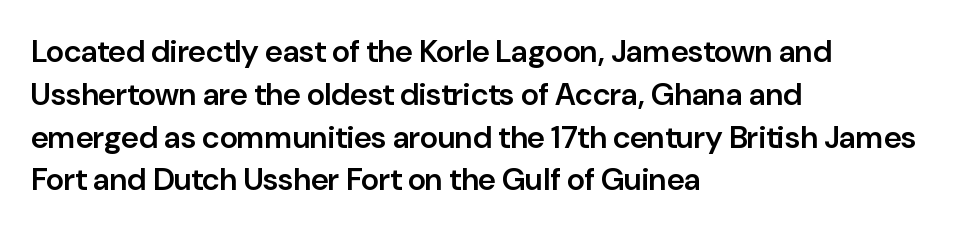
In CSS terms this would be text-align: left. There is no visible air inserted between adjacent glyphs. Students, observe: this is what conventionally led text looks like. A sans-serif font was chosen for this passage. This sample has the flowing, uneven cadence of proportional lettering.
